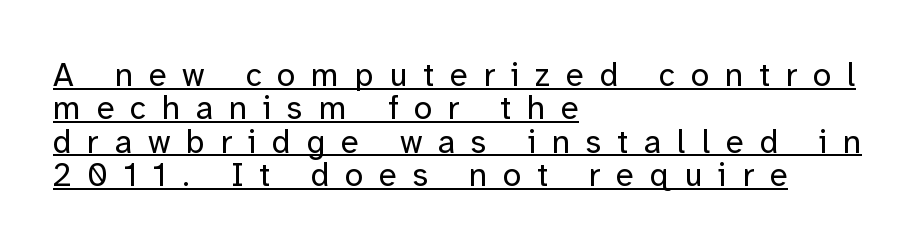
The image shows 33 px regular-weight sans-serif type, upright; set left-aligned, tight line spacing (1.01x), unusually wide letter spacing (+0.48 em), underlined; low stroke contrast and a medium x-height.
